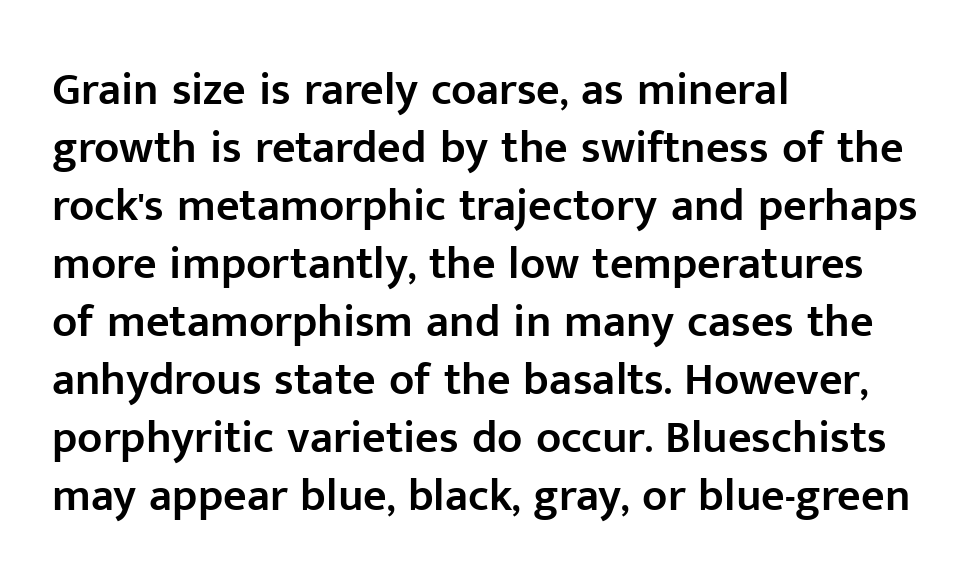
The image shows 46 px semibold sans-serif type, upright; set left-aligned, normal line spacing (1.26x), normal letter spacing, not underlined; low stroke contrast and a medium x-height.
